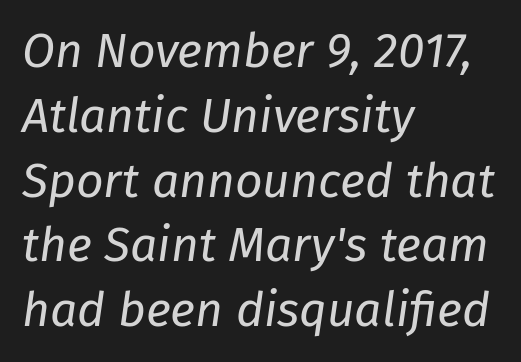
Italic? Definitely — the glyphs are oblique. Students, note that the glyphs here touch the page at normal intervals. Caption: face not bold, strokes unweighted. The space between consecutive lines is moderate. The face used here is proportionally spaced, like ordinary book or web type. A classic flush-left, rag-right setting is used for this passage.
